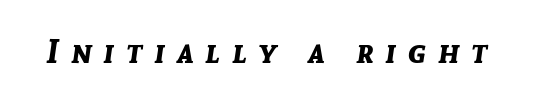
The image shows 33 px bold type, italic (leaning right); set unusually wide letter spacing (+0.36 em), not underlined; low stroke contrast and a medium x-height.
